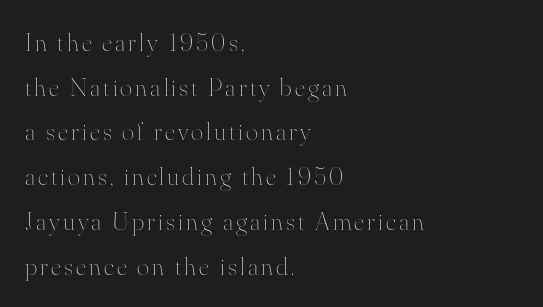
{"italic": "no", "bold": "no", "underline": "no", "align": "left", "line_spacing_ratio": 1.72, "glyph_px": 26}
